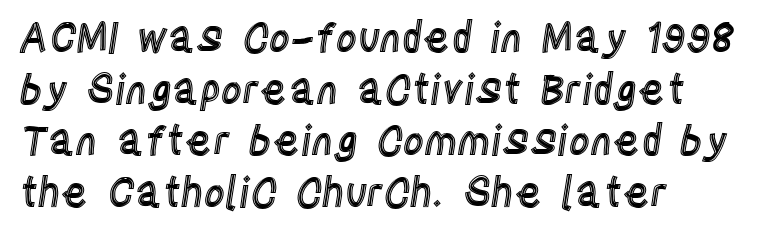
Q: Is the text italic (slanted)? A: Yes.
Q: Is the text underlined? A: No.
Q: How is the paragraph aligned? A: Left-aligned.
Q: Is the spacing between letters normal or unusually wide? A: Normal.
Q: Is the spacing between lines tight, normal or loose? A: Normal.
Q: Width (condensed, normal, or wide)? A: Condensed.
Q: x-height? A: Large.
Q: Monospaced? A: No.
